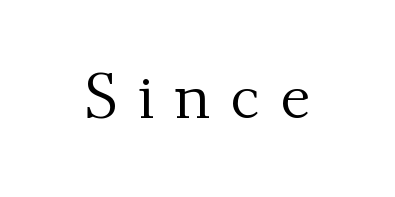
{"serif": "yes", "italic": "no", "bold": "no", "weight": "regular", "width": "normal", "stroke_contrast": "medium", "x_height": "small", "monospaced": "no", "underline": "no", "letter_spacing": "wide", "letter_spacing_em": 0.3, "glyph_px": 64}
